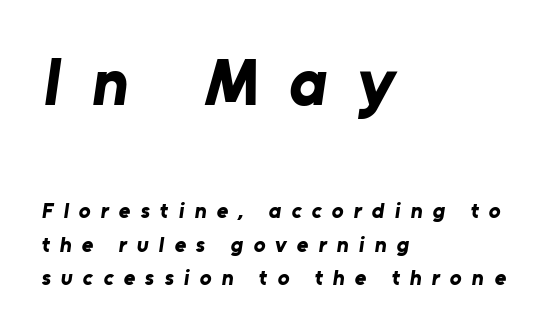
This layout puts the oversized block above and the modest block below. Emphasis by weight is at full strength: bold. Classification — sans serif. Line spacing here is normal. The tracking reads as deliberately expanded to a designer's eye. The passage shown is not underscored anywhere.
